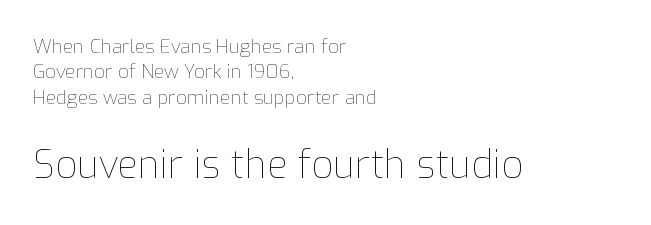
{"italic": "no", "bold": "no", "weight": "thin", "width": "normal", "stroke_contrast": "low", "x_height": "medium", "monospaced": "no", "underline": "no", "align": "left", "line_spacing": "normal", "line_spacing_ratio": 1.33, "letter_spacing": "normal", "letter_spacing_em": 0.0, "larger_block": "second", "size_ratio": 2.0, "glyph_px": 38}
